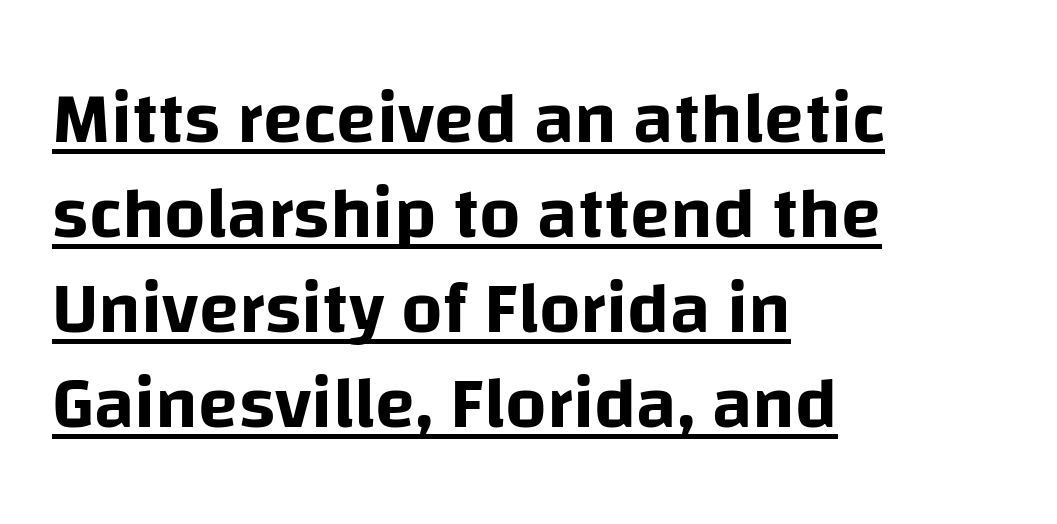
Compared with a centered layout, this one pins lines to the left instead. A typesetter would mark this as roman, not italic. The gaps between neighbouring characters are ordinary and unremarkable. A typesetter would label this face a sans.
